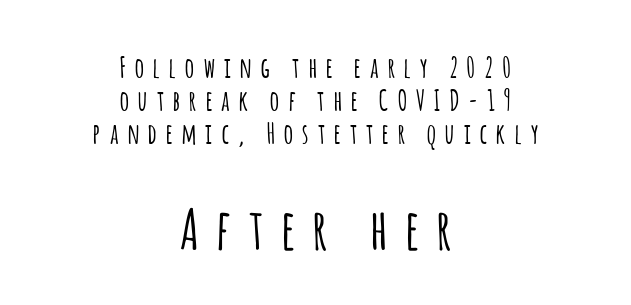
Q: Is the text italic (slanted)? A: No, it is upright.
Q: Is the typeface a serif or a sans-serif typeface? A: Sans-serif.
Q: Is the text underlined? A: No.
Q: How is the paragraph aligned? A: Centered.
Q: Is the spacing between letters normal or unusually wide? A: Unusually wide.
Q: Which block of text is set in a larger size, the first (top) or the second (bottom)? A: The second (bottom) one.
Q: Width (condensed, normal, or wide)? A: Condensed.
Q: Stroke contrast? A: Low.
Q: x-height? A: Large.
Q: Monospaced? A: No.
